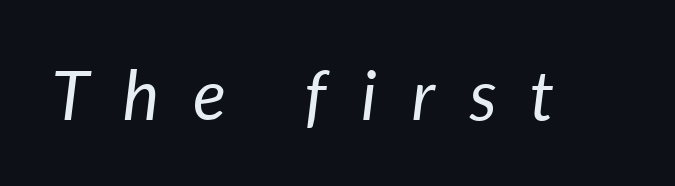
The cut favours lightness, reaching ordinary text weight at its darkest. Italic? Definitely — the glyphs are oblique. The face used here is proportionally spaced, like ordinary book or web type. Display-style spreading of the glyphs; the letterfit is very open.
